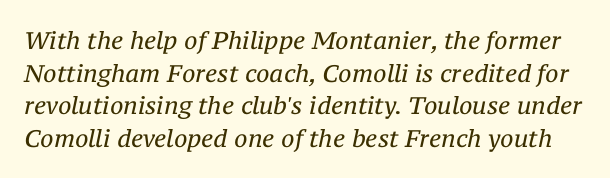
The rendering uses a moderate line-height, typical for paragraphs. The face used here has a pronounced slope to its letters. The zone under the glyphs is completely vacant. You could call the tracking neutral — neither tight nor loose.
